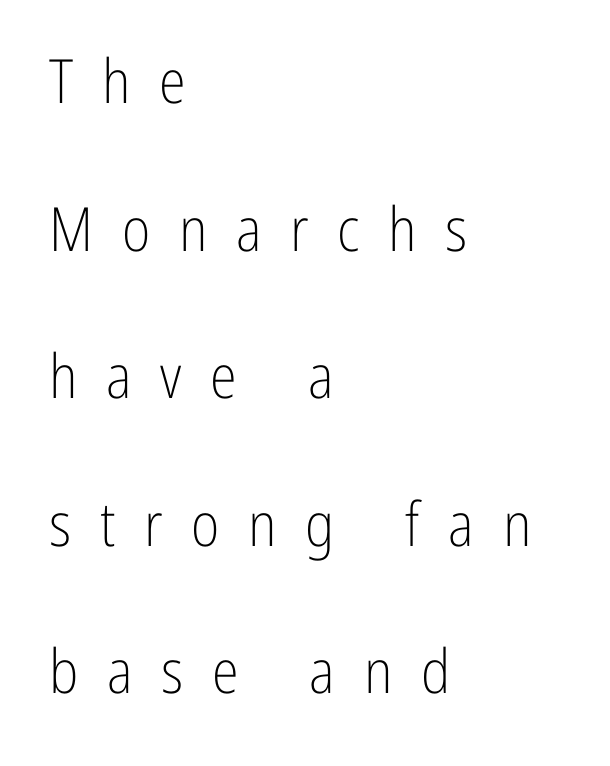
Q: Is the text bold? A: No.
Q: Is the text italic (slanted)? A: No, it is upright.
Q: Is the typeface a serif or a sans-serif typeface? A: Sans-serif.
Q: Is the text underlined? A: No.
Q: How is the paragraph aligned? A: Left-aligned.
Q: Is the spacing between letters normal or unusually wide? A: Unusually wide.
Q: Is the spacing between lines tight, normal or loose? A: Loose.
Q: Width (condensed, normal, or wide)? A: Condensed.
Q: Stroke contrast? A: Low.
Q: x-height? A: Medium.
Q: Monospaced? A: No.
